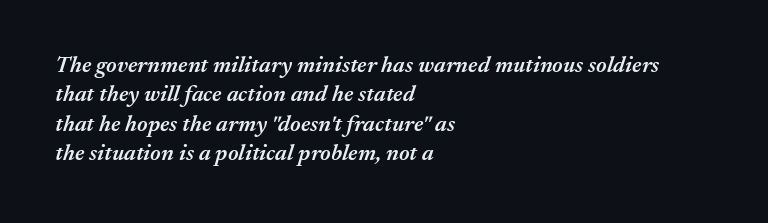
Q: Is the text bold? A: Semi-bold.
Q: Is the text italic (slanted)? A: Yes, it leans right by about 17 degrees.
Q: Is the text underlined? A: No.
Q: How is the paragraph aligned? A: Left-aligned.
Q: Is the spacing between letters normal or unusually wide? A: Normal.
Q: Is the spacing between lines tight, normal or loose? A: Normal.
